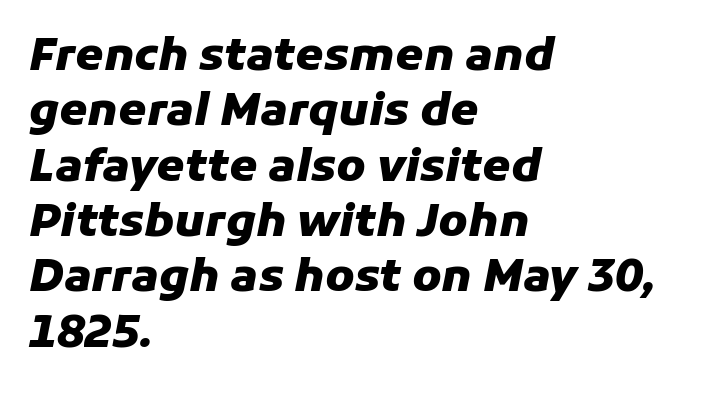
The image shows 45 px heavy type, italic (leaning right); set left-aligned, line spacing 1.23x, normal letter spacing, not underlined; low stroke contrast and a medium x-height.
